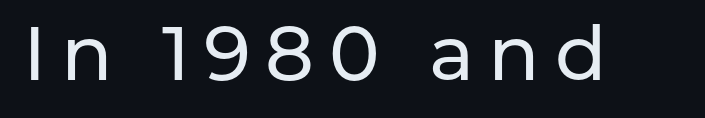
The image shows 76 px sans-serif type, upright; set not underlined; low stroke contrast and a medium x-height.
